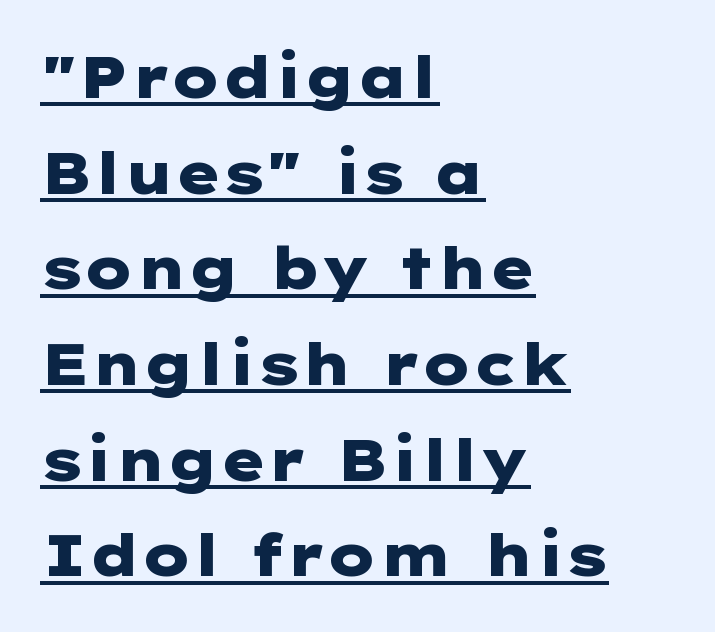
{"serif": "no", "italic": "no", "bold": "yes", "weight": "heavy", "width": "wide", "stroke_contrast": "low", "x_height": "medium", "underline": "yes", "align": "left", "line_spacing": "normal", "line_spacing_ratio": 1.65, "letter_spacing": "normal", "letter_spacing_em": 0.0, "glyph_px": 58}
